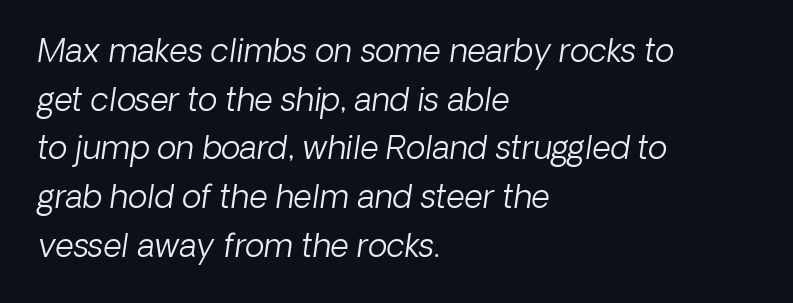
Quick note: underline off. Character widths vary here, with narrow letters taking less room than wide ones. Serifs: no, the terminals of the letterforms are clean. Stroke thickness stays within the range of a standard reading face or lighter.
